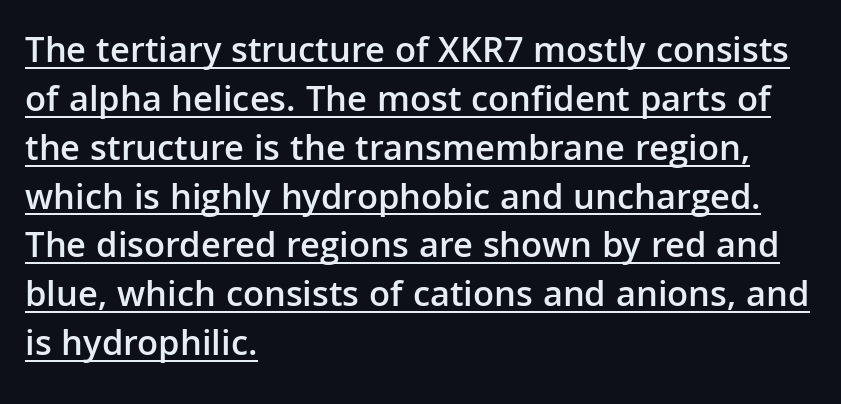
Q: Is the text bold? A: Semi-bold.
Q: Is the text italic (slanted)? A: No, it is upright.
Q: Is the typeface a serif or a sans-serif typeface? A: Sans-serif.
Q: Is the text underlined? A: Yes.
Q: How is the paragraph aligned? A: Left-aligned.
Q: Is the spacing between letters normal or unusually wide? A: Normal.
Q: Is the spacing between lines tight, normal or loose? A: Normal.
Q: Width (condensed, normal, or wide)? A: Normal.
Q: Stroke contrast? A: Low.
Q: x-height? A: Medium.
Q: Monospaced? A: No.
